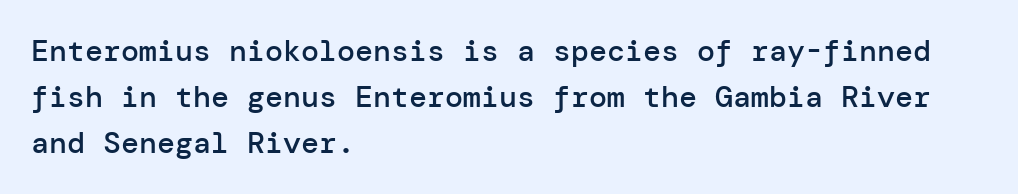
The image shows 30 px semibold sans-serif type, upright; set left-aligned, normal line spacing (1.53x), normal letter spacing, not underlined; low stroke contrast and a medium x-height.
